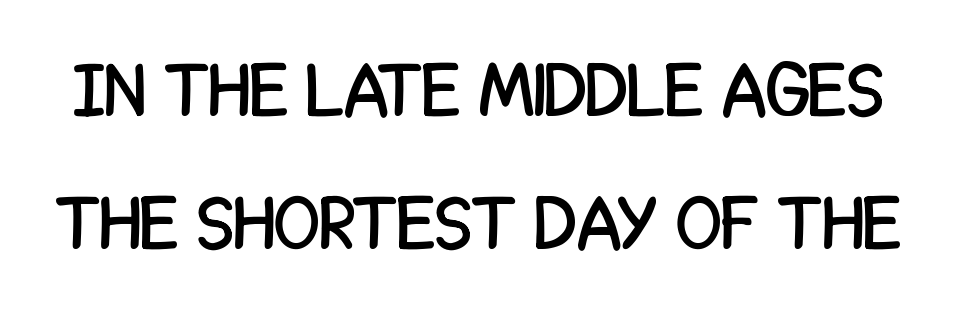
{"serif": "no", "italic": "no", "width": "condensed", "stroke_contrast": "low", "x_height": "large", "monospaced": "no", "underline": "no", "line_spacing_ratio": 1.77, "letter_spacing": "normal", "letter_spacing_em": 0.0, "glyph_px": 75}
